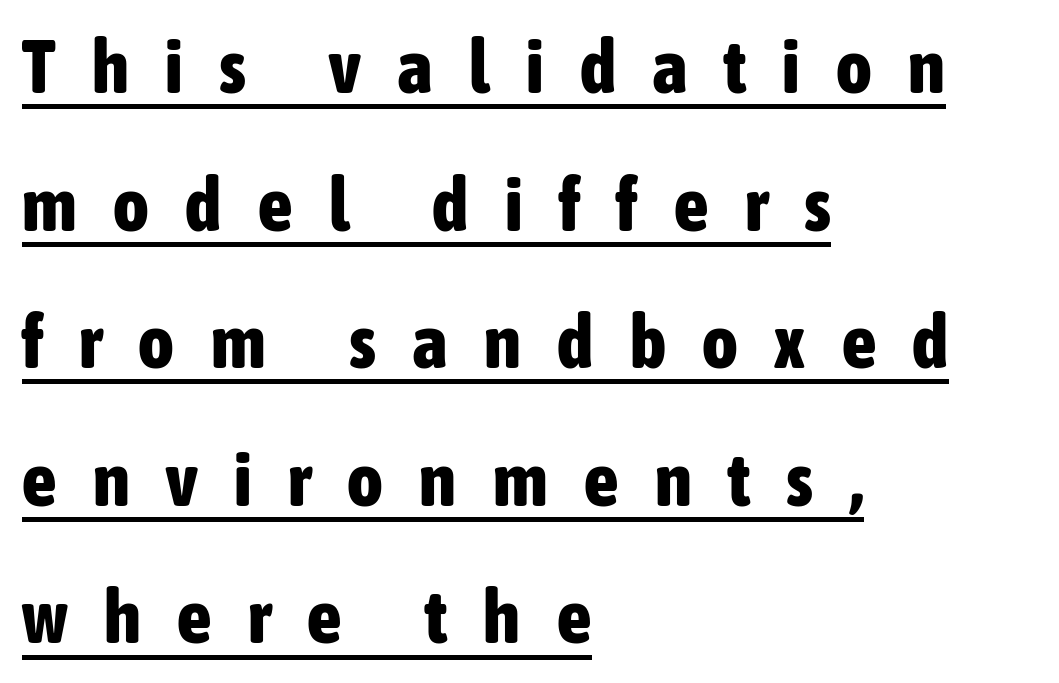
The image shows 76 px bold, condensed sans-serif type, upright; set left-aligned, line spacing 1.81x, unusually wide letter spacing (+0.48 em), underlined; low stroke contrast and a medium x-height.
